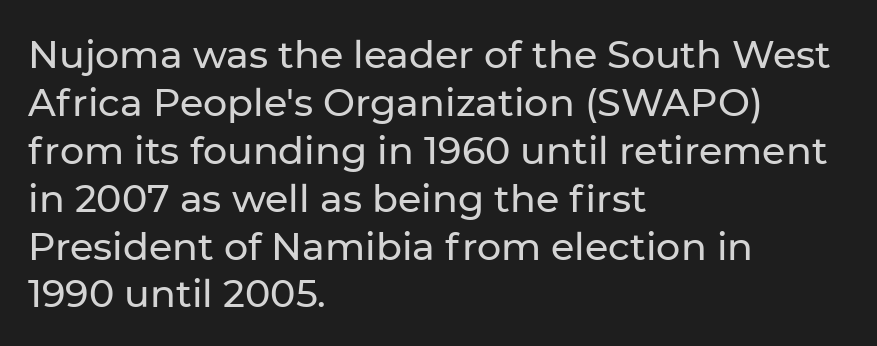
Is the letter spacing exaggerated? No — it looks like the ordinary default. The rendering uses natural spacing where letterforms have individual widths. Posture: upright roman. Summary of vertical rhythm: regular, with standard interline spacing. Notice how the passage keeps a crisp vertical edge on the left only.
